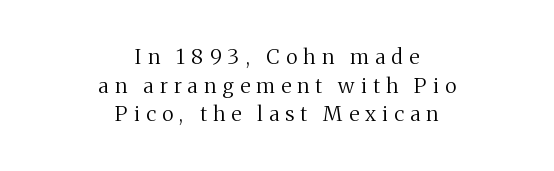
{"italic": "no", "bold": "no", "underline": "no", "align": "center", "line_spacing": "normal", "line_spacing_ratio": 1.36, "letter_spacing": "wide", "letter_spacing_em": 0.3, "glyph_px": 21}
